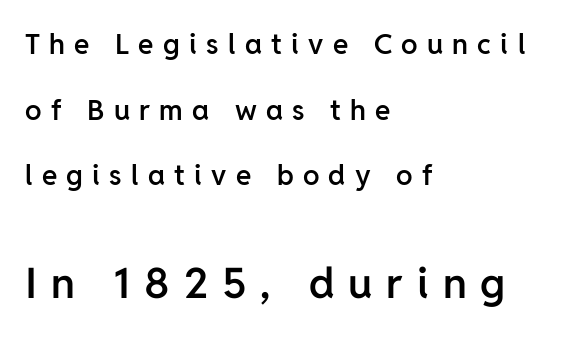
Q: Is the text bold? A: Semi-bold.
Q: Is the text italic (slanted)? A: No, it is upright.
Q: Is the typeface a serif or a sans-serif typeface? A: Sans-serif.
Q: Is the text underlined? A: No.
Q: How is the paragraph aligned? A: Left-aligned.
Q: Is the spacing between letters normal or unusually wide? A: Unusually wide.
Q: Is the spacing between lines tight, normal or loose? A: Loose.
Q: Which block of text is set in a larger size, the first (top) or the second (bottom)? A: The second (bottom) one.
Q: Width (condensed, normal, or wide)? A: Normal.
Q: Stroke contrast? A: Low.
Q: x-height? A: Medium.
Q: Monospaced? A: No.
